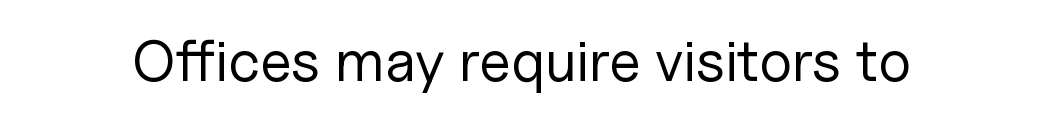
The image shows 58 px regular-weight sans-serif type, upright; set normal letter spacing, not underlined; low stroke contrast and a medium x-height.
